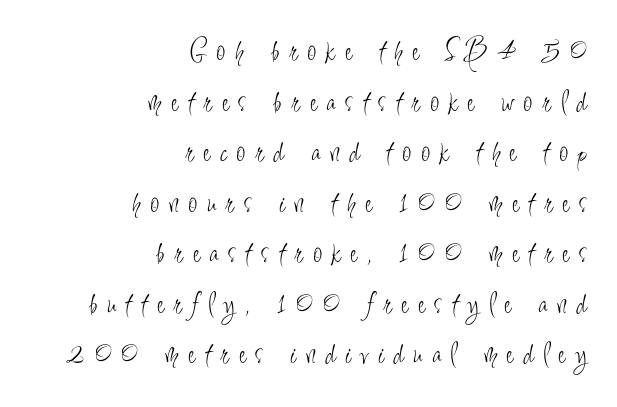
Note the varied advance widths — an 'i' is clearly narrower than an 'm'. The paragraph has a hard right edge and a soft left edge. Letter spacing: wide. The letters look calm and open, with moderate or lighter stems. You can tell from the bare stems that sans-serif type was used.
